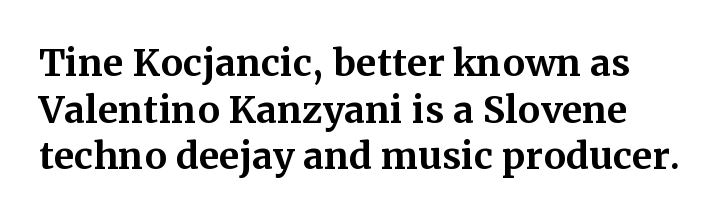
Q: Is the text bold? A: Yes.
Q: Is the text italic (slanted)? A: No, it is upright.
Q: Is the typeface a serif or a sans-serif typeface? A: Serif.
Q: Is the text underlined? A: No.
Q: Is the spacing between letters normal or unusually wide? A: Normal.
Q: Is the spacing between lines tight, normal or loose? A: Normal.
Q: Width (condensed, normal, or wide)? A: Normal.
Q: Stroke contrast? A: Medium.
Q: x-height? A: Medium.
Q: Monospaced? A: No.
